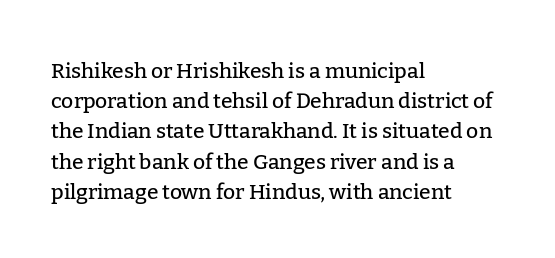
The image shows 21 px text type, upright; set left-aligned, normal line spacing (1.44x), normal letter spacing, not underlined.
